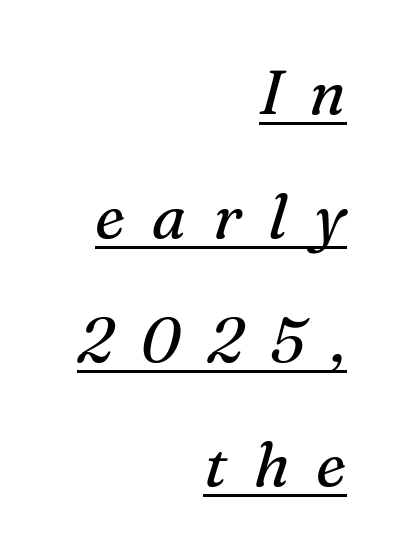
{"serif": "yes", "italic": "yes", "lean": "right", "slant_degrees": 16, "bold": "no", "weight": "regular", "width": "normal", "stroke_contrast": "medium", "x_height": "medium", "monospaced": "no", "underline": "yes", "align": "right", "line_spacing": "loose", "line_spacing_ratio": 2.0, "letter_spacing": "wide", "letter_spacing_em": 0.43, "glyph_px": 62}
